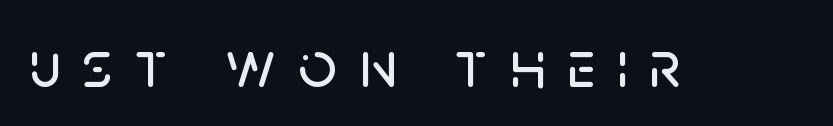
The image shows 67 px sans-serif type, upright; set unusually wide letter spacing (+0.33 em), not underlined; low stroke contrast and a large x-height.
